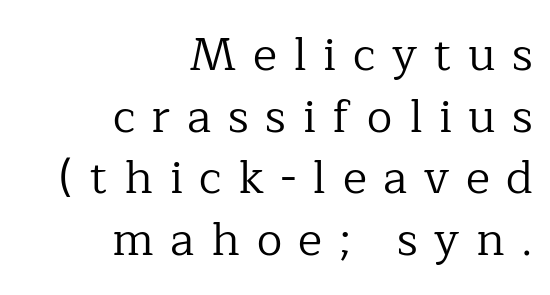
The image shows 46 px regular-weight serif type, upright; set right-aligned, normal line spacing (1.34x), unusually wide letter spacing (+0.36 em), not underlined; low stroke contrast and a medium x-height.
